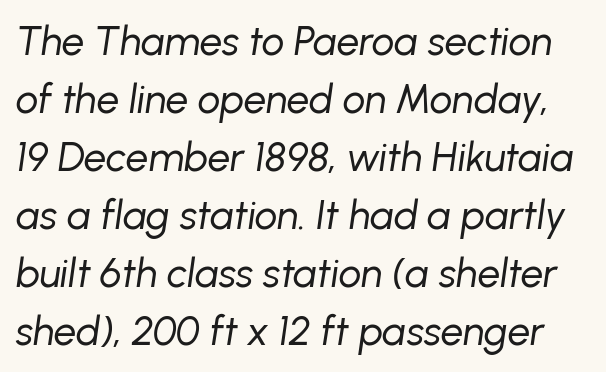
Q: Is the text bold? A: No.
Q: Is the text italic (slanted)? A: Yes, it leans right by about 8 degrees.
Q: Is the text underlined? A: No.
Q: Is the spacing between letters normal or unusually wide? A: Normal.
Q: Is the spacing between lines tight, normal or loose? A: Normal.
Q: Width (condensed, normal, or wide)? A: Normal.
Q: Stroke contrast? A: Low.
Q: x-height? A: Medium.
Q: Monospaced? A: No.
